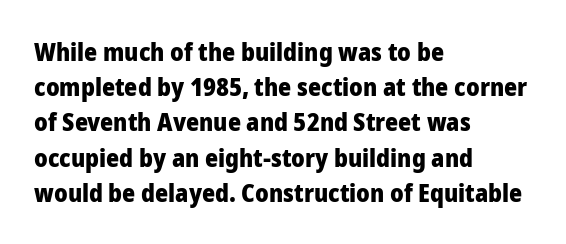
Q: Is the text bold? A: Yes.
Q: Is the text italic (slanted)? A: No, it is upright.
Q: Is the text underlined? A: No.
Q: How is the paragraph aligned? A: Left-aligned.
Q: Is the spacing between letters normal or unusually wide? A: Normal.
Q: Is the spacing between lines tight, normal or loose? A: Normal.
